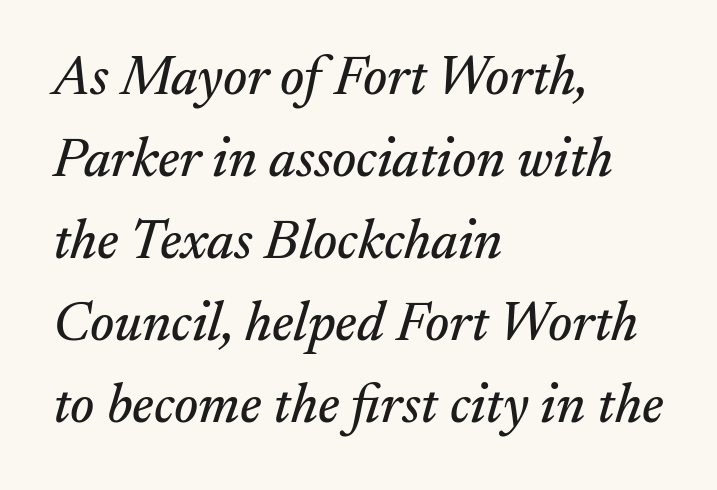
Notice how descenders clear the ascenders below comfortably — that's standard leading. Serif or sans? Serif — the stroke terminals have little feet. The line texture is even and compact thanks to regular tracking. These lines are rendered in a variable-pitch font. Does the lettering tilt? It does — this is italic.
